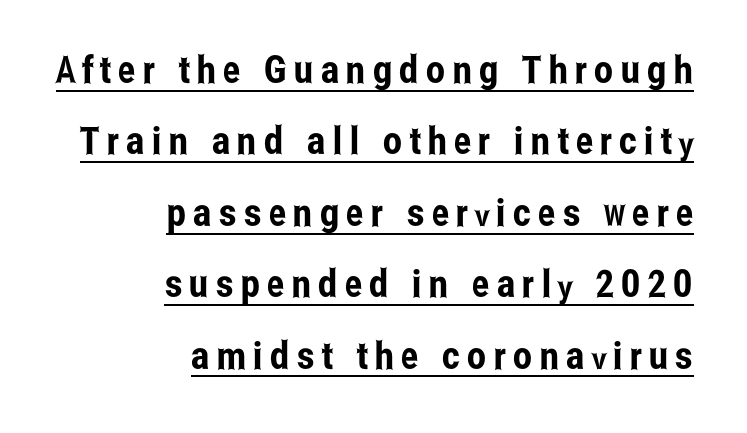
Every stem runs plumb, perpendicular to the baseline. No feet cap the strokes, marking this as sans-serif type. The rendering uses the underline text-decoration. The typesetter chose a ragged-left arrangement here.
